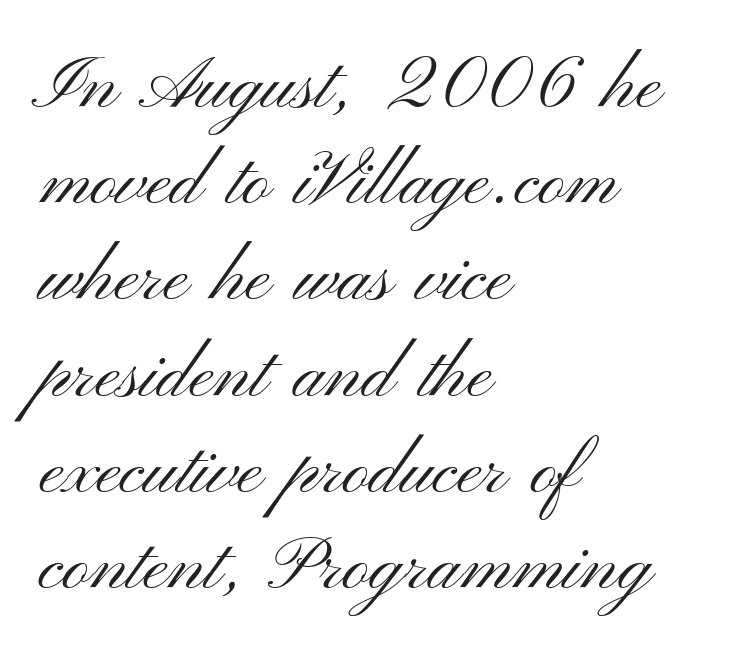
{"serif": "no", "bold": "no", "weight": "light", "width": "wide", "stroke_contrast": "medium", "x_height": "small", "monospaced": "no", "underline": "no", "align": "left", "line_spacing": "normal", "line_spacing_ratio": 1.3, "letter_spacing": "normal", "letter_spacing_em": 0.0, "glyph_px": 74}
